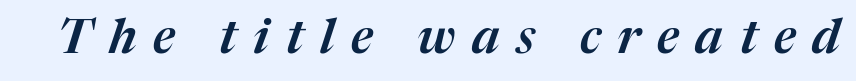
The image shows 48 px text type, italic (leaning right); set unusually wide letter spacing (+0.35 em), not underlined; medium stroke contrast and a medium x-height.
